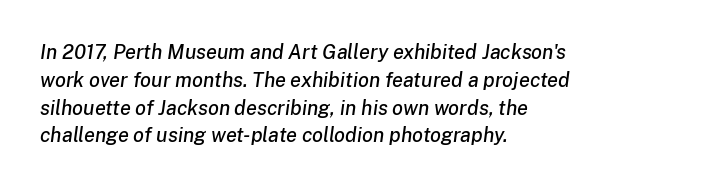
The lines are quadded left. Summary of vertical rhythm: regular, with standard interline spacing. Emphasis-style slanted type is in use. Each word holds together tightly as a unit, with standard inter-letter gaps.
